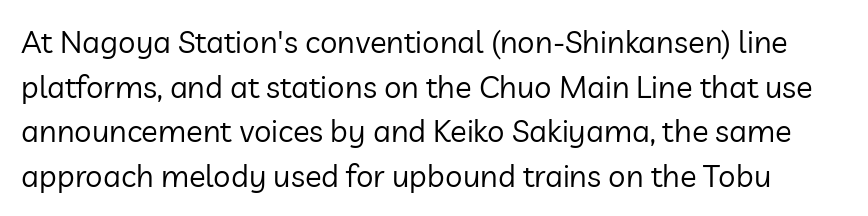
The letterforms sit shoulder to shoulder at normal distance. Spacing verdict: proportional, widths tailored to each character. Posture: upright roman. Grotesque or geometric, the face here clearly has no serifs.
